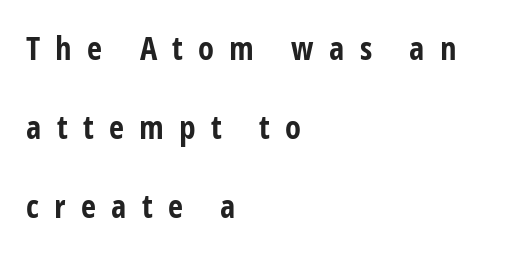
The image shows 33 px bold, condensed sans-serif type, upright; set left-aligned, loose line spacing (2.4x), unusually wide letter spacing (+0.46 em), not underlined; low stroke contrast and a medium x-height.
